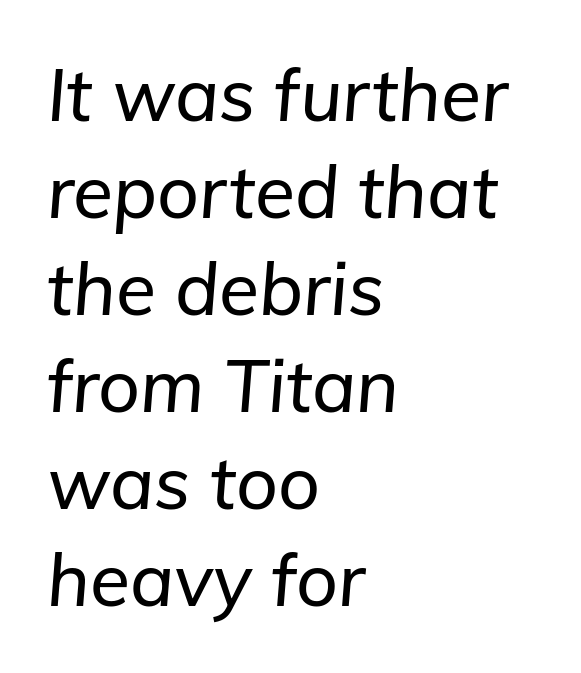
{"italic": "yes", "lean": "right", "slant_degrees": 5, "width": "normal", "stroke_contrast": "low", "x_height": "medium", "monospaced": "no", "underline": "no", "align": "left", "line_spacing": "normal", "line_spacing_ratio": 1.33, "letter_spacing": "normal", "letter_spacing_em": 0.0, "glyph_px": 73}
